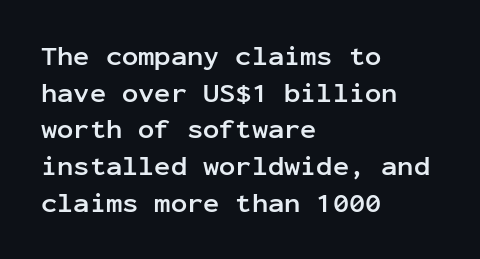
Q: Is the text bold? A: Yes.
Q: Is the text italic (slanted)? A: No, it is upright.
Q: Is the text underlined? A: No.
Q: How is the paragraph aligned? A: Left-aligned.
Q: Is the spacing between letters normal or unusually wide? A: Normal.
Q: Is the spacing between lines tight, normal or loose? A: Normal.
